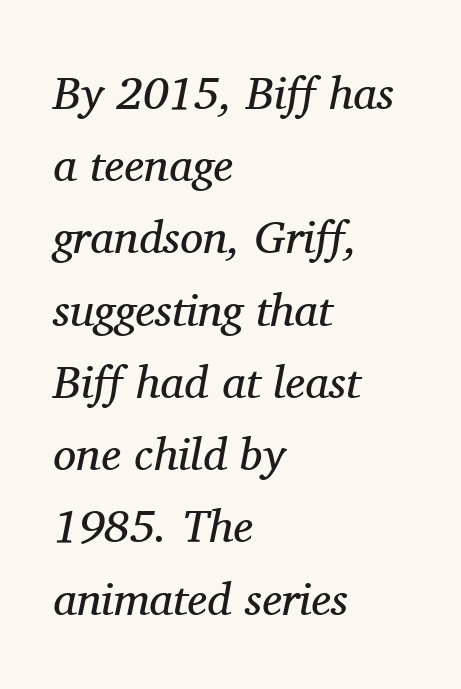
{"serif": "yes", "italic": "yes", "lean": "right", "slant_degrees": 11, "bold": "no", "weight": "regular", "width": "normal", "stroke_contrast": "medium", "x_height": "medium", "monospaced": "no", "underline": "no", "align": "left", "line_spacing": "normal", "line_spacing_ratio": 1.57, "letter_spacing": "normal", "letter_spacing_em": 0.0, "glyph_px": 46}
